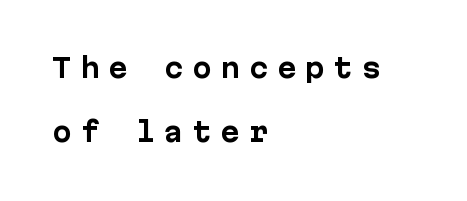
{"italic": "no", "bold": "yes", "underline": "no", "align": "left", "line_spacing": "loose", "line_spacing_ratio": 2.47, "letter_spacing": "wide", "letter_spacing_em": 0.33, "glyph_px": 26}
